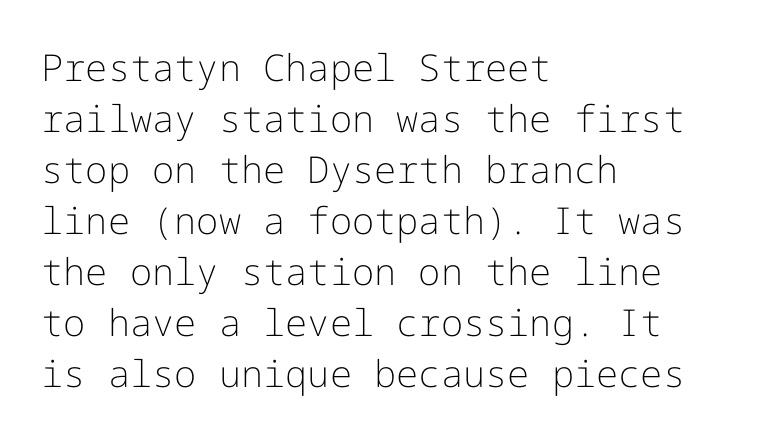
Q: Is the text bold? A: No.
Q: Is the text italic (slanted)? A: No, it is upright.
Q: Is the typeface a serif or a sans-serif typeface? A: Sans-serif.
Q: Is the text underlined? A: No.
Q: How is the paragraph aligned? A: Left-aligned.
Q: Is the spacing between letters normal or unusually wide? A: Normal.
Q: Is the spacing between lines tight, normal or loose? A: Normal.
Q: Width (condensed, normal, or wide)? A: Normal.
Q: Stroke contrast? A: Low.
Q: x-height? A: Medium.
